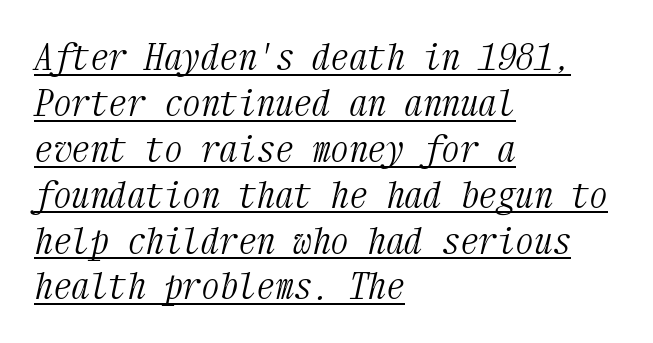
The image shows 37 px light, condensed serif type, italic (leaning right), monospaced; set left-aligned, line spacing 1.24x, normal letter spacing, underlined; medium stroke contrast and a medium x-height.
